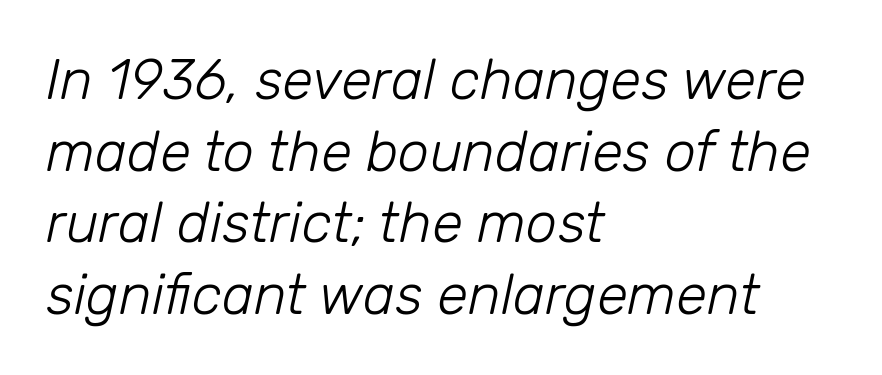
The image shows 56 px light type, italic (leaning right); set left-aligned, normal line spacing (1.28x), normal letter spacing, not underlined; low stroke contrast and a medium x-height.
